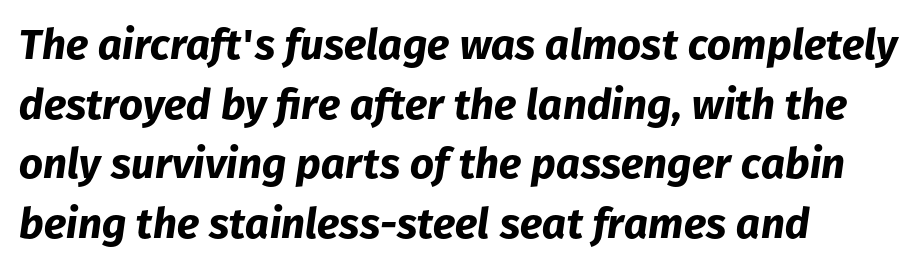
The image shows 42 px bold type, italic (leaning right); set left-aligned, normal line spacing (1.42x), normal letter spacing, not underlined; low stroke contrast and a medium x-height.
